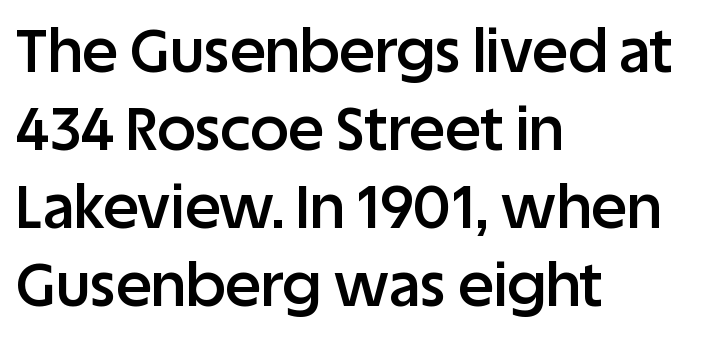
Q: Is the text bold? A: Semi-bold.
Q: Is the text italic (slanted)? A: No, it is upright.
Q: Is the typeface a serif or a sans-serif typeface? A: Sans-serif.
Q: Is the text underlined? A: No.
Q: How is the paragraph aligned? A: Left-aligned.
Q: Is the spacing between letters normal or unusually wide? A: Normal.
Q: Is the spacing between lines tight, normal or loose? A: Normal.
Q: Width (condensed, normal, or wide)? A: Normal.
Q: Stroke contrast? A: Low.
Q: x-height? A: Large.
Q: Monospaced? A: No.
